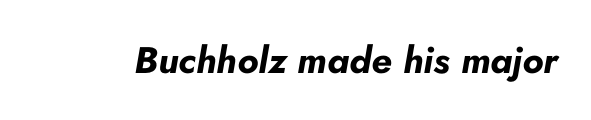
Q: Is the text bold? A: Yes.
Q: Is the text italic (slanted)? A: Yes, it leans right by about 10 degrees.
Q: Is the text underlined? A: No.
Q: Is the spacing between letters normal or unusually wide? A: Normal.
Q: Width (condensed, normal, or wide)? A: Normal.
Q: Stroke contrast? A: Low.
Q: x-height? A: Small.
Q: Monospaced? A: No.
